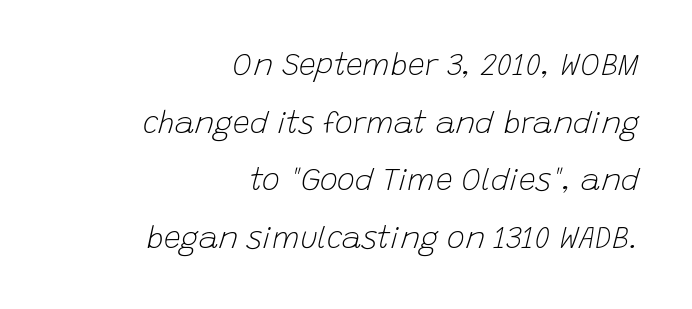
Q: Is the text bold? A: No.
Q: Is the text italic (slanted)? A: Yes, it leans right by about 15 degrees.
Q: Is the text underlined? A: No.
Q: How is the paragraph aligned? A: Right-aligned.
Q: Is the spacing between letters normal or unusually wide? A: Normal.
Q: Is the spacing between lines tight, normal or loose? A: Loose.
Q: Width (condensed, normal, or wide)? A: Normal.
Q: Stroke contrast? A: Low.
Q: x-height? A: Large.
Q: Monospaced? A: No.
